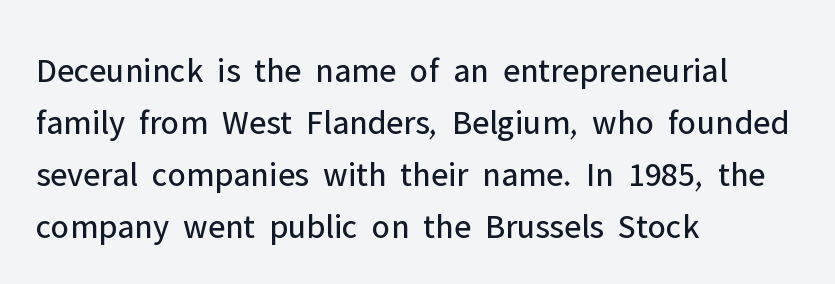
Regular leading. A bare baseline throughout the passage. Is the stroke heavy? The answer is a plain regular-or-lighter. Look at the tracking — it's just the regular setting, nothing added. Classification — sans serif.
